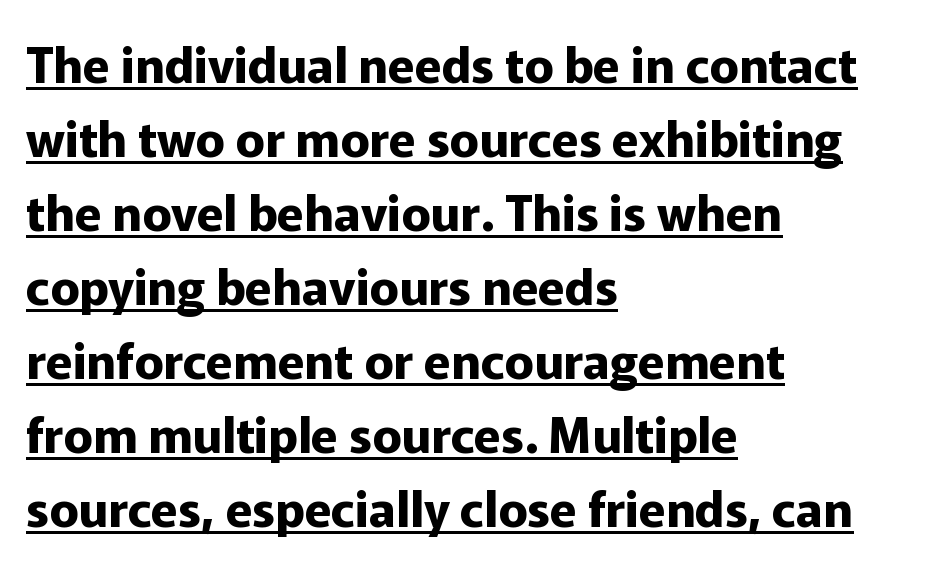
{"serif": "no", "italic": "no", "bold": "yes", "weight": "bold", "width": "normal", "stroke_contrast": "low", "x_height": "medium", "monospaced": "no", "underline": "yes", "align": "left", "line_spacing": "normal", "line_spacing_ratio": 1.51, "letter_spacing": "normal", "letter_spacing_em": 0.0, "glyph_px": 49}
